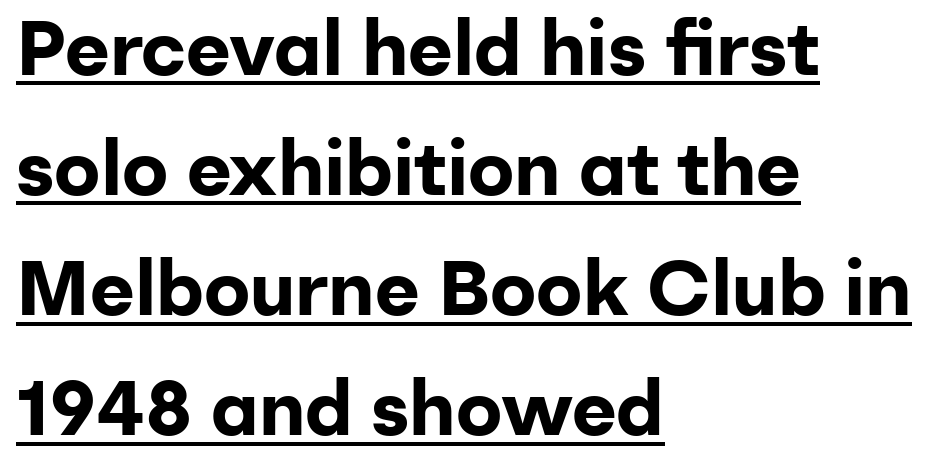
Q: Is the text bold? A: Yes.
Q: Is the text italic (slanted)? A: No, it is upright.
Q: Is the typeface a serif or a sans-serif typeface? A: Sans-serif.
Q: Is the text underlined? A: Yes.
Q: How is the paragraph aligned? A: Left-aligned.
Q: Is the spacing between letters normal or unusually wide? A: Normal.
Q: Is the spacing between lines tight, normal or loose? A: Normal.
Q: Width (condensed, normal, or wide)? A: Normal.
Q: Stroke contrast? A: Low.
Q: x-height? A: Medium.
Q: Monospaced? A: No.
